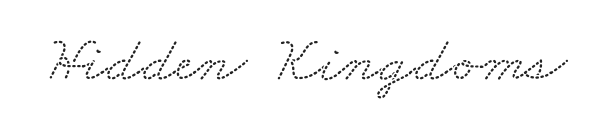
A typesetter would call this proportional, since set widths differ per character. Classification — serif. The foot of each line stays bare and open. The face used here is rendered with its standard letterfit.
